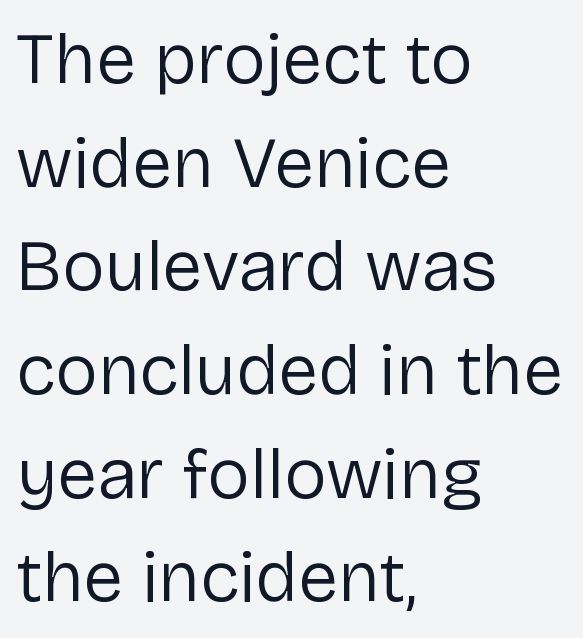
This sample uses an upright cut, with every glyph sitting square on the baseline. The weight tops out at a normal text grade. The passage shown is typed in a proportional face where columns would drift. One glance says typical: line gaps are just what's usual. A sans-serif font was chosen for this passage. Quick note: underline off.
